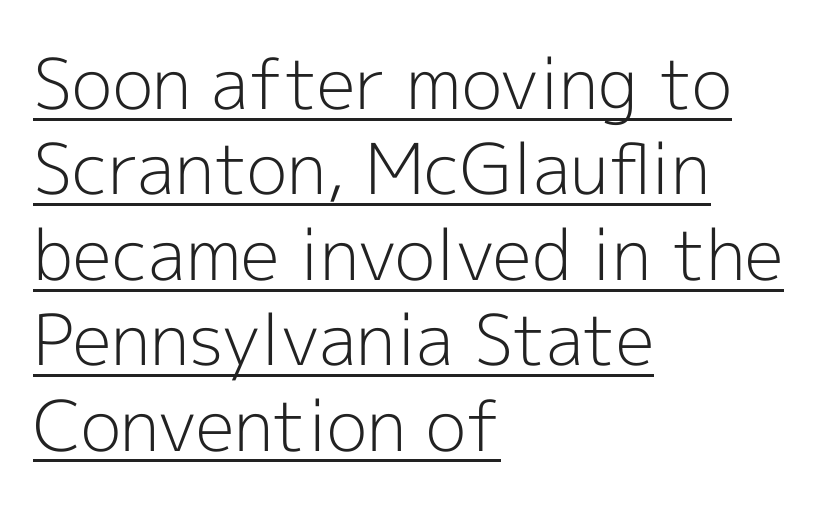
The image shows 70 px light sans-serif type, upright; set left-aligned, line spacing 1.22x, normal letter spacing, underlined; a medium x-height.
